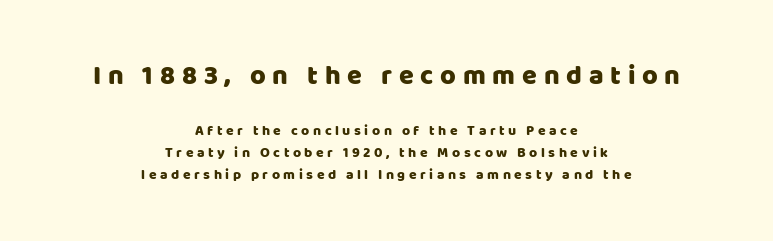
Q: Is the text italic (slanted)? A: No, it is upright.
Q: Is the text underlined? A: No.
Q: How is the paragraph aligned? A: Centered.
Q: Is the spacing between letters normal or unusually wide? A: Unusually wide.
Q: Is the spacing between lines tight, normal or loose? A: Normal.
Q: Which block of text is set in a larger size, the first (top) or the second (bottom)? A: The first (top) one.
